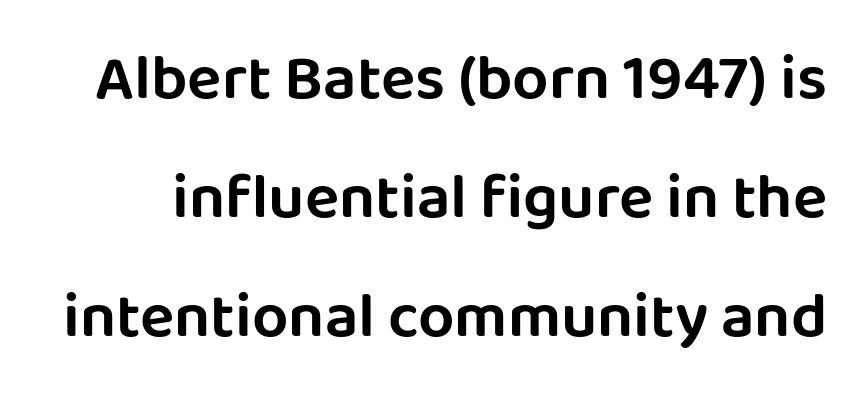
The image shows 64 px sans-serif type, upright; set line spacing 1.86x, normal letter spacing, not underlined; low stroke contrast and a large x-height.
